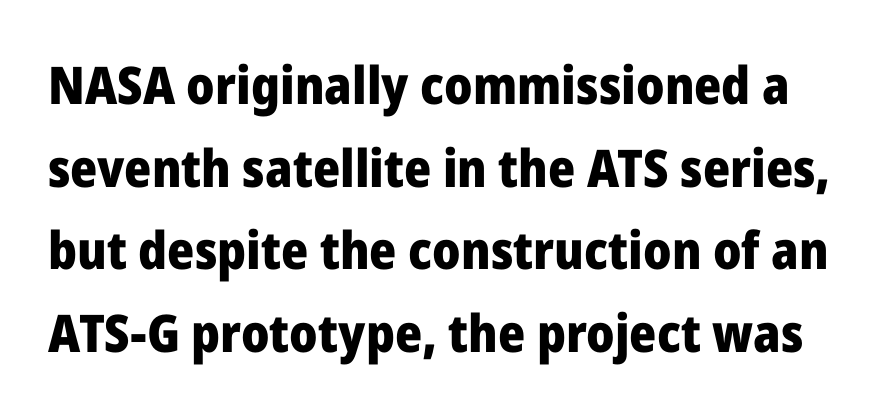
The image shows 52 px heavy sans-serif type, upright; set normal line spacing (1.59x), normal letter spacing, not underlined; low stroke contrast and a medium x-height.
